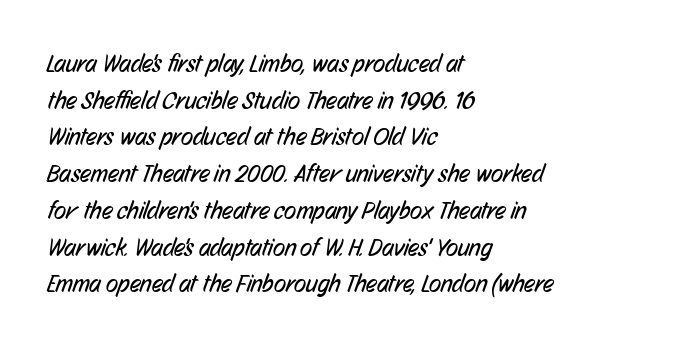
The image shows 25 px text type; set left-aligned, normal line spacing (1.47x), normal letter spacing, not underlined.
